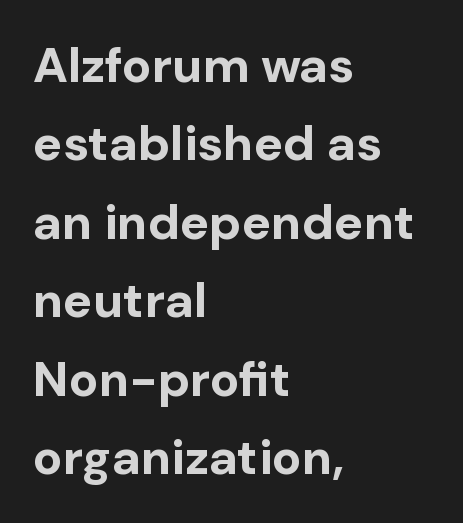
Spacing verdict: proportional, widths tailored to each character. Line starts are locked; line ends wander. Classification — sans serif. A typesetter would call this zero additional tracking.
